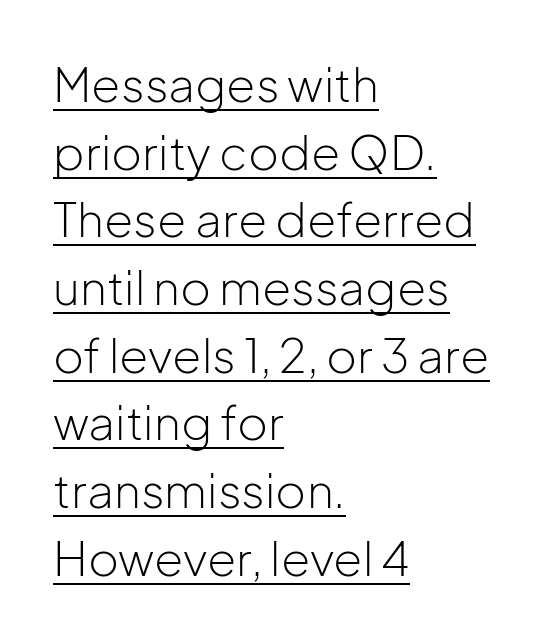
{"serif": "no", "italic": "no", "bold": "no", "weight": "light", "width": "normal", "stroke_contrast": "low", "x_height": "medium", "monospaced": "no", "underline": "yes", "align": "left", "line_spacing": "normal", "line_spacing_ratio": 1.44, "letter_spacing": "normal", "letter_spacing_em": 0.0, "glyph_px": 47}
